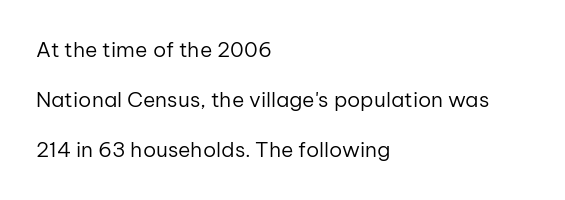
Q: Is the text bold? A: No.
Q: Is the text italic (slanted)? A: No, it is upright.
Q: Is the text underlined? A: No.
Q: How is the paragraph aligned? A: Left-aligned.
Q: Is the spacing between letters normal or unusually wide? A: Normal.
Q: Is the spacing between lines tight, normal or loose? A: Loose.
